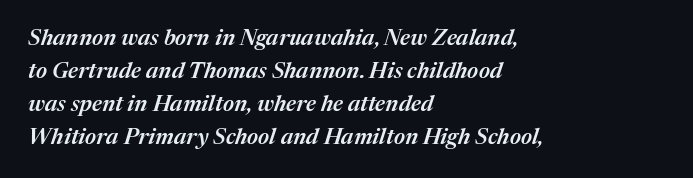
In terms of posture, this sample is oblique. Is the letter spacing exaggerated? No — it looks like the ordinary default. Does the weight exceed regular? Yes, but only to semibold. Underlining? Definitely not there. Baseline-to-baseline distance is the conventional proportion of letter height. The rag falls on the right side of this text block.
